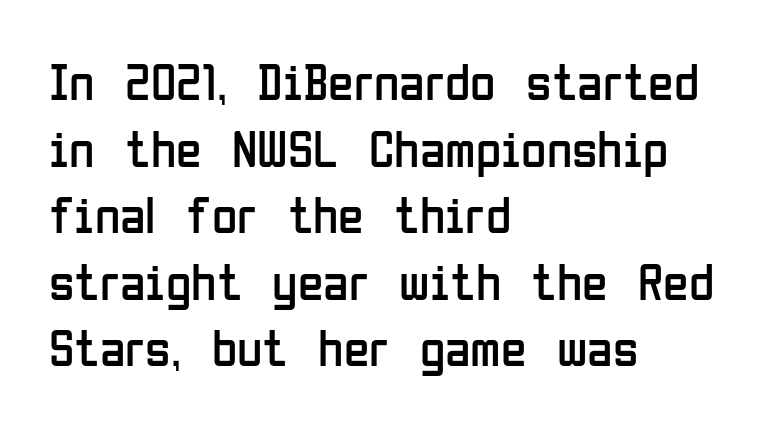
{"serif": "no", "italic": "no", "bold": "no", "weight": "regular", "width": "condensed", "stroke_contrast": "low", "x_height": "medium", "monospaced": "no", "underline": "no", "align": "left", "line_spacing": "normal", "line_spacing_ratio": 1.28, "letter_spacing": "normal", "letter_spacing_em": 0.0, "glyph_px": 52}
